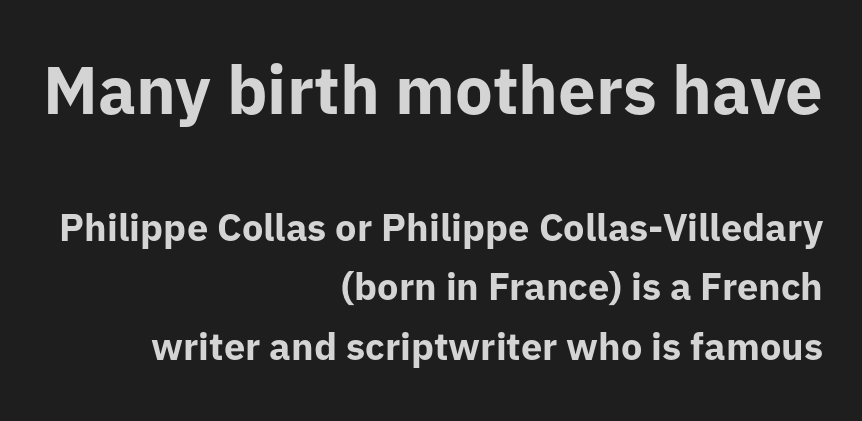
The image shows 67 px bold sans-serif type, upright; set right-aligned, normal line spacing (1.57x), normal letter spacing, not underlined; the first (top) block is 1.76x larger; low stroke contrast and a medium x-height.
